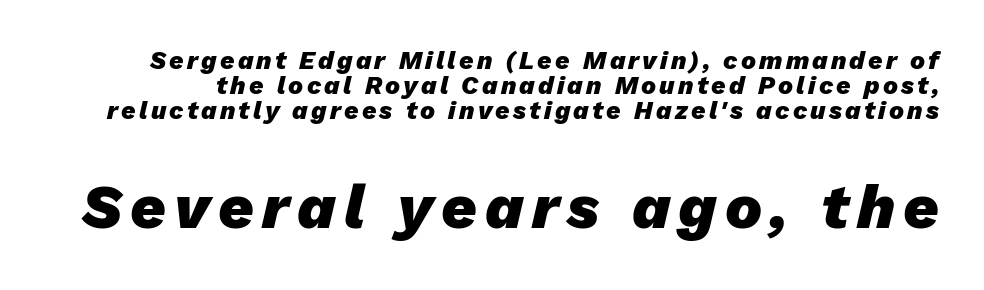
Q: Is the text bold? A: Yes.
Q: Is the text italic (slanted)? A: Yes, it leans right by about 13 degrees.
Q: Is the text underlined? A: No.
Q: Is the spacing between lines tight, normal or loose? A: Tight.
Q: Which block of text is set in a larger size, the first (top) or the second (bottom)? A: The second (bottom) one.
Q: Width (condensed, normal, or wide)? A: Normal.
Q: Stroke contrast? A: Low.
Q: x-height? A: Medium.
Q: Monospaced? A: No.
